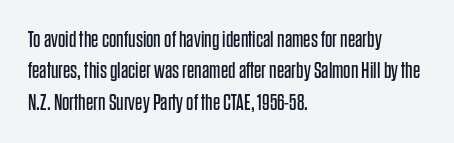
One glance says typical: line gaps are just what's usual. What stands out about the letter spacing? Nothing — it is the standard amount. This reads as an unemphasized weight, regular at the heaviest. The text block is weighted toward the left margin, trailing off unevenly rightward. Descender tails drop into unmarked territory. The specimen reads as upright at a glance.
